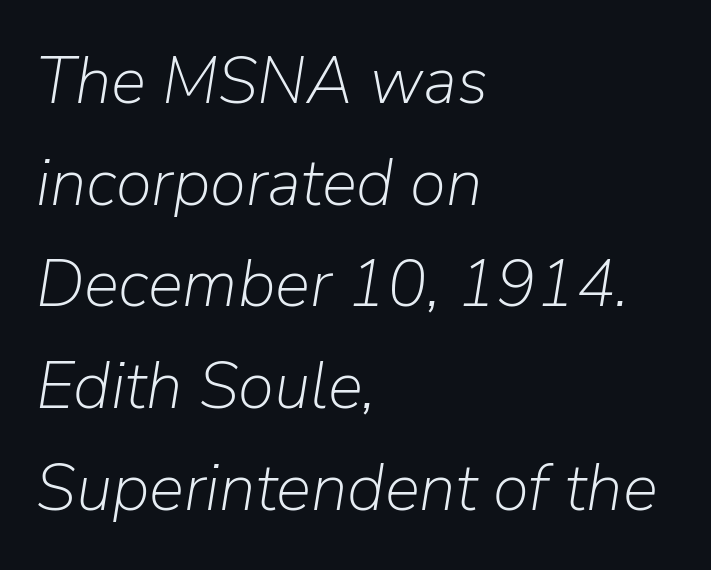
The image shows 66 px light type, italic (leaning right); set left-aligned, normal line spacing (1.54x), normal letter spacing, not underlined; low stroke contrast and a medium x-height.
